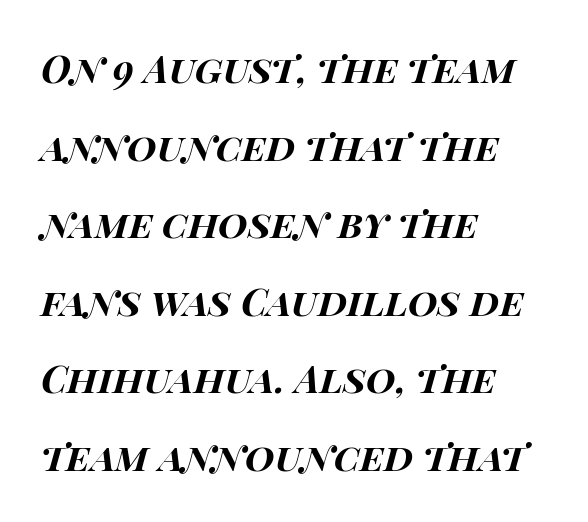
The image shows 38 px bold, wide type, italic (leaning right); set left-aligned, loose line spacing (2.04x), normal letter spacing, not underlined; high stroke contrast and a large x-height.
